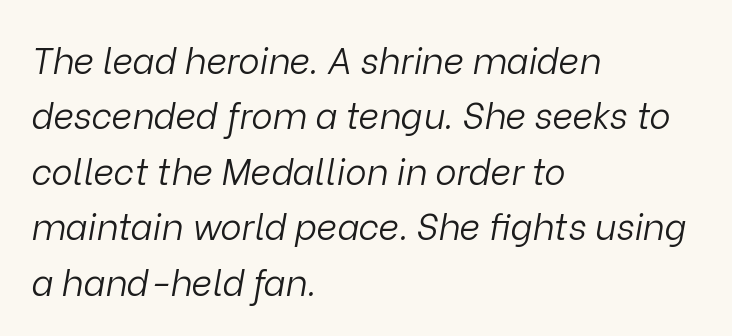
Q: Is the text bold? A: No.
Q: Is the text italic (slanted)? A: Yes, it leans right by about 9 degrees.
Q: Is the text underlined? A: No.
Q: How is the paragraph aligned? A: Left-aligned.
Q: Is the spacing between letters normal or unusually wide? A: Normal.
Q: Is the spacing between lines tight, normal or loose? A: Normal.
Q: Width (condensed, normal, or wide)? A: Normal.
Q: Stroke contrast? A: Low.
Q: x-height? A: Medium.
Q: Monospaced? A: No.
